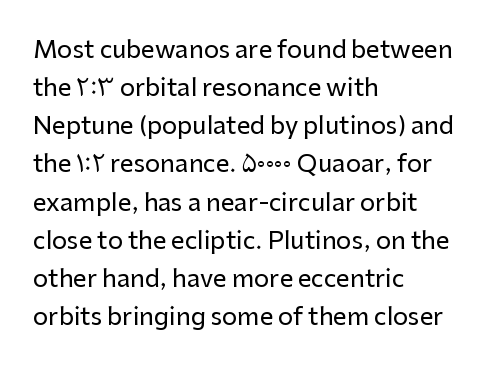
A normal amount of white space separates one row of letters from the next. In terms of letterspacing, this is plain default setting. Quick note: not italic, upright. Only glyphs here, with clear space below each row. Horizontally, the lines are justified to the leading edge only.
